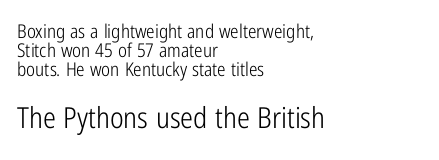
{"serif": "no", "italic": "no", "bold": "no", "weight": "light", "width": "condensed", "stroke_contrast": "low", "x_height": "medium", "monospaced": "no", "underline": "no", "align": "left", "line_spacing": "tight", "line_spacing_ratio": 1.0, "letter_spacing": "normal", "letter_spacing_em": 0.0, "larger_block": "second", "size_ratio": 1.53, "glyph_px": 29}
